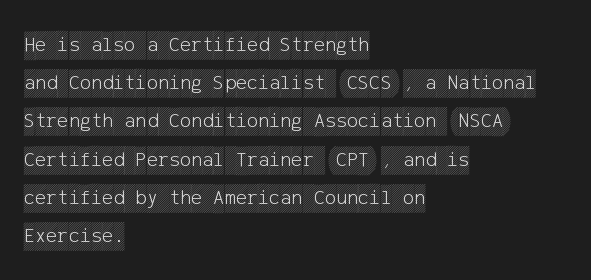
{"italic": "no", "underline": "no", "align": "left", "line_spacing_ratio": 1.82, "letter_spacing": "normal", "letter_spacing_em": 0.0, "glyph_px": 21}
